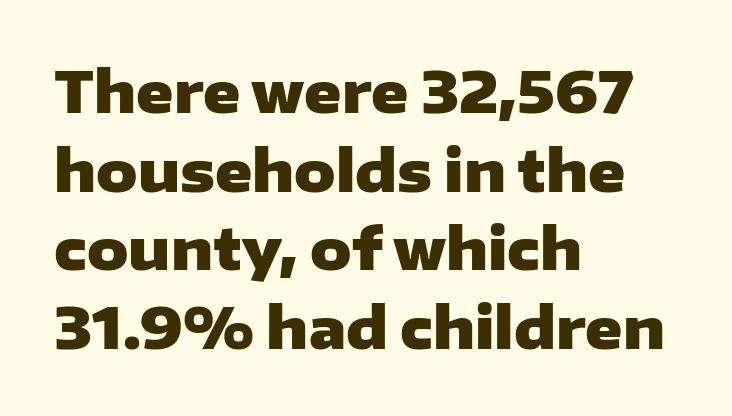
The image shows 57 px heavy, wide sans-serif type, upright; set left-aligned, normal line spacing (1.38x), normal letter spacing, not underlined; low stroke contrast and a medium x-height.
